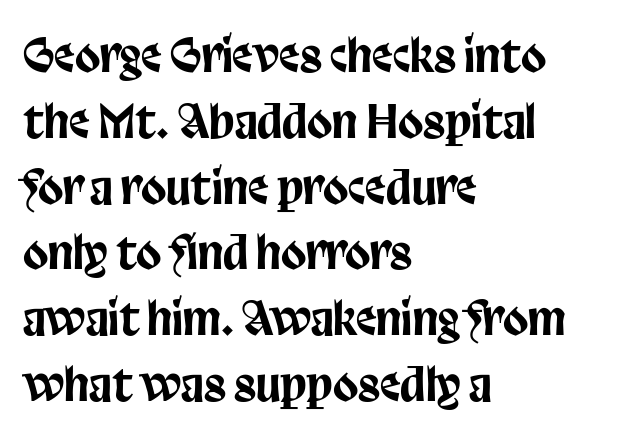
The image shows 46 px condensed sans-serif type, upright; set left-aligned, normal line spacing (1.43x), normal letter spacing, not underlined; low stroke contrast and a large x-height.
